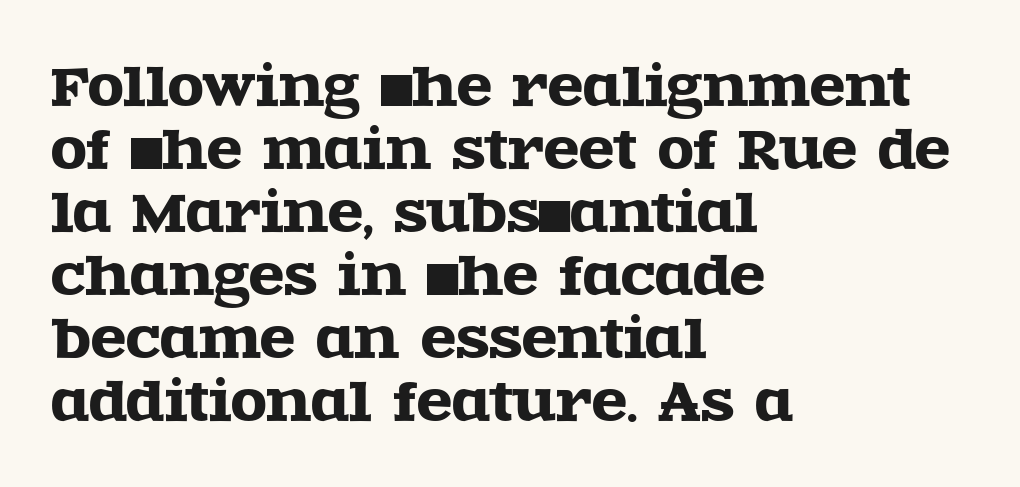
The image shows 52 px wide serif type, upright; set left-aligned, line spacing 1.21x, normal letter spacing, not underlined; a large x-height.
